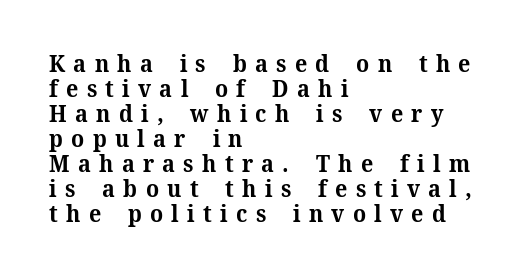
The image shows 23 px bold type, upright; set left-aligned, tight line spacing (1.09x), unusually wide letter spacing (+0.36 em), not underlined.
